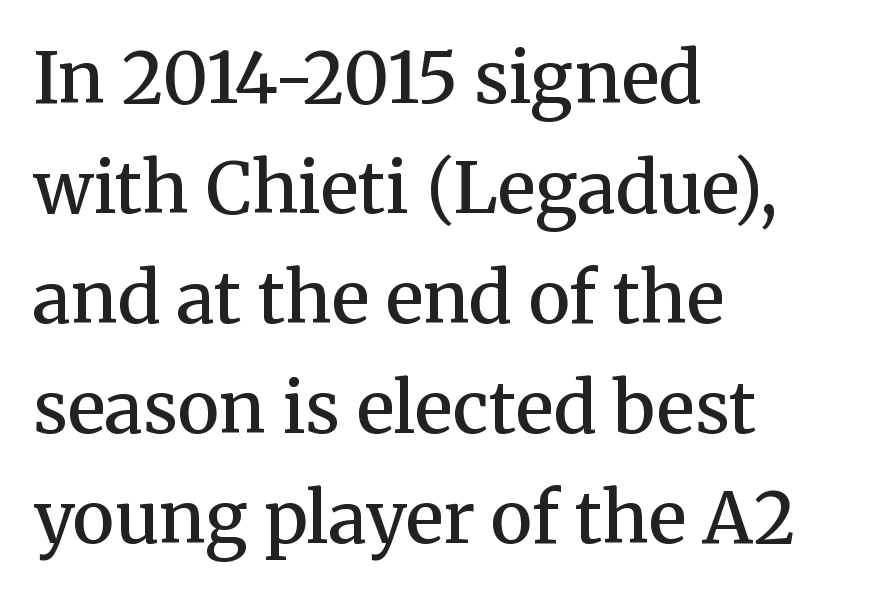
The image shows 71 px semibold serif type, upright; set left-aligned, normal line spacing (1.55x), normal letter spacing, not underlined; medium stroke contrast and a medium x-height.
